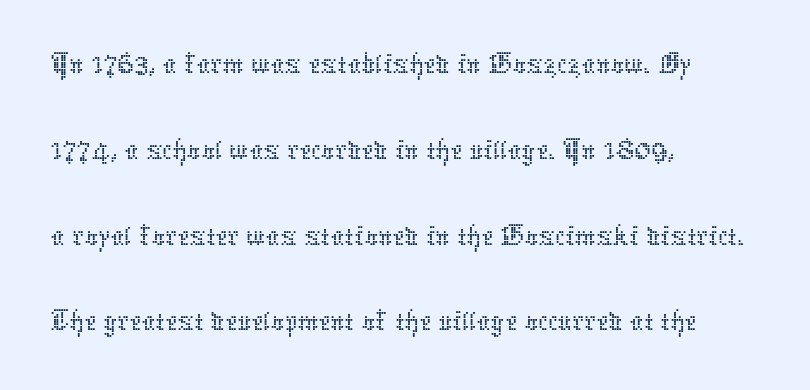
No chunkiness to these letters — they're not bold. Tall strokes in this sample are plumb rather than angled. The glyphs are unaccompanied by any horizontal stroke below them. The face used here is rendered with its standard letterfit. The rows are spaced the way most documents space them.
